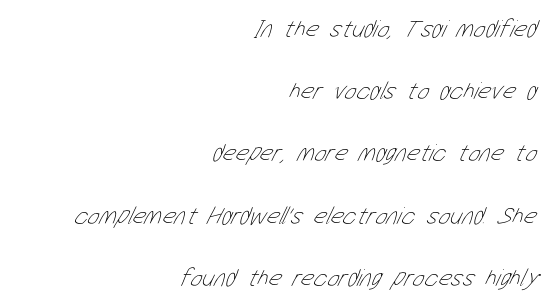
Check under the words: just untouched page. Casual observation: everything's shoved over to the right. The characters are drawn with everyday or finer stroke widths. Letter spacing: default. Compared with typical paragraphs, the rows here are farther apart.
